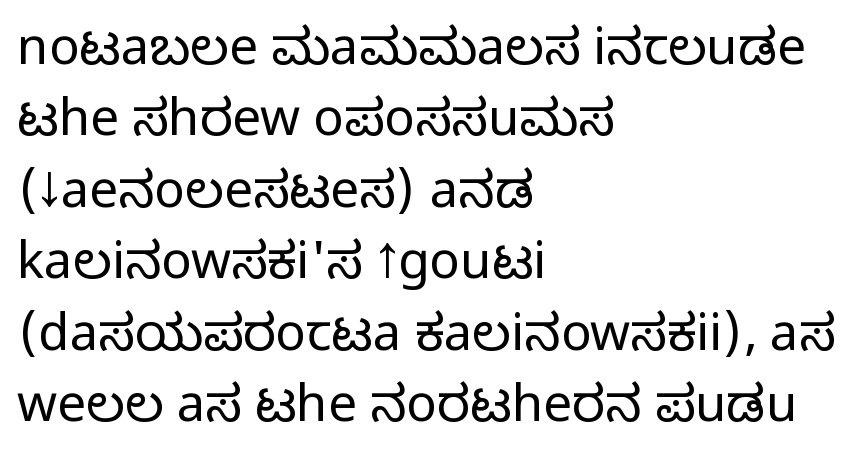
Q: Is the text bold? A: No.
Q: Is the text italic (slanted)? A: No, it is upright.
Q: Is the typeface a serif or a sans-serif typeface? A: Sans-serif.
Q: Is the text underlined? A: No.
Q: How is the paragraph aligned? A: Left-aligned.
Q: Is the spacing between letters normal or unusually wide? A: Normal.
Q: Is the spacing between lines tight, normal or loose? A: Normal.
Q: Width (condensed, normal, or wide)? A: Condensed.
Q: Stroke contrast? A: Low.
Q: x-height? A: Large.
Q: Monospaced? A: No.
